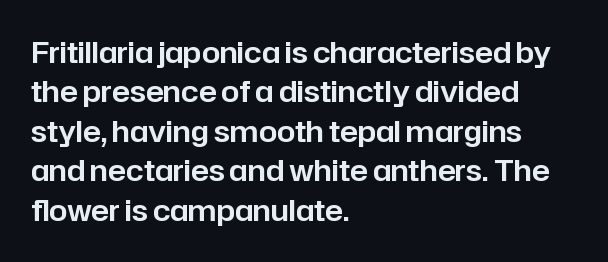
Q: Is the text italic (slanted)? A: No, it is upright.
Q: Is the typeface a serif or a sans-serif typeface? A: Sans-serif.
Q: Is the text underlined? A: No.
Q: How is the paragraph aligned? A: Left-aligned.
Q: Is the spacing between letters normal or unusually wide? A: Normal.
Q: Is the spacing between lines tight, normal or loose? A: Normal.
Q: Width (condensed, normal, or wide)? A: Normal.
Q: Stroke contrast? A: Low.
Q: x-height? A: Medium.
Q: Monospaced? A: No.
